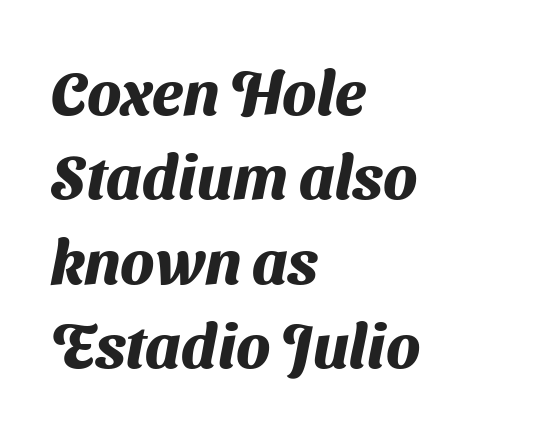
Q: Is the text bold? A: Yes.
Q: Is the typeface a serif or a sans-serif typeface? A: Sans-serif.
Q: Is the text underlined? A: No.
Q: How is the paragraph aligned? A: Left-aligned.
Q: Is the spacing between letters normal or unusually wide? A: Normal.
Q: Is the spacing between lines tight, normal or loose? A: Normal.
Q: Width (condensed, normal, or wide)? A: Normal.
Q: Stroke contrast? A: Medium.
Q: x-height? A: Medium.
Q: Monospaced? A: No.
